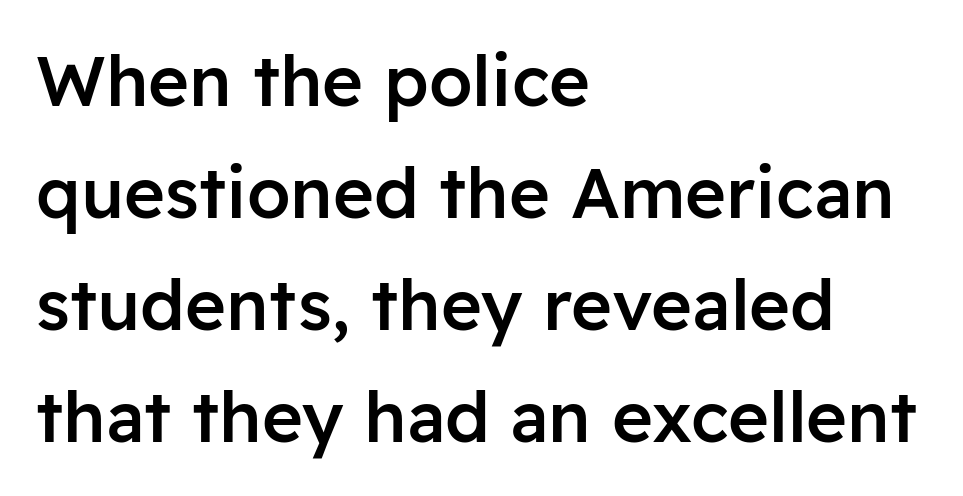
The image shows 70 px semibold sans-serif type, upright; set left-aligned, normal line spacing (1.6x), normal letter spacing, not underlined; low stroke contrast and a medium x-height.
